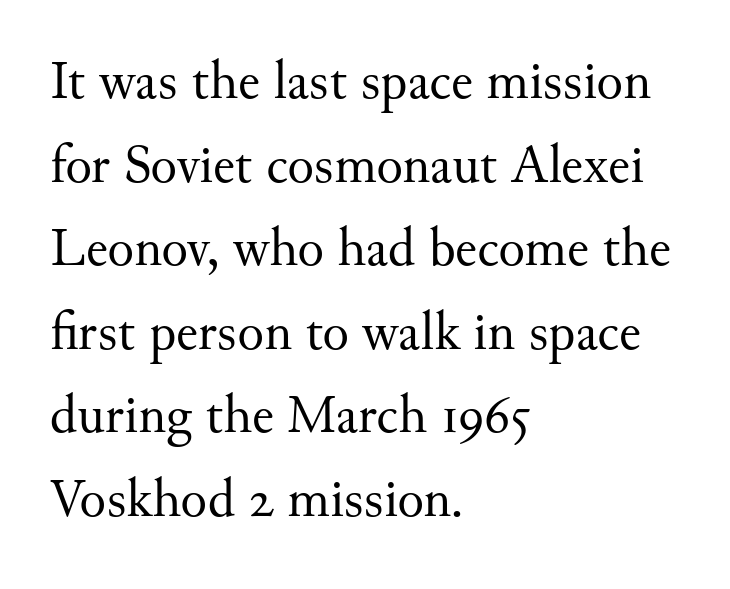
This sample is left-justified, so line endings fall wherever the words run out. The passage shown is typed in a proportional face where columns would drift. Compared with typical body copy, the letter spacing here is the same. Unbolded letterforms with no extra heft.
